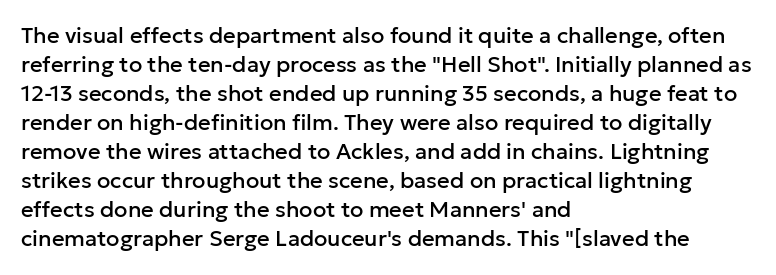
The image shows 22 px text type, upright; set left-aligned, normal line spacing (1.32x), normal letter spacing, not underlined.
